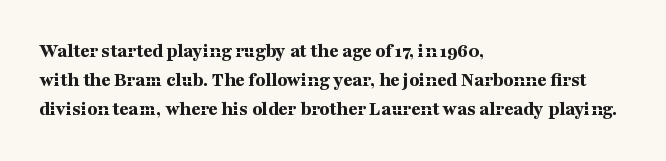
The image shows 20 px bold type, upright; set left-aligned, normal line spacing (1.44x), normal letter spacing, not underlined.
